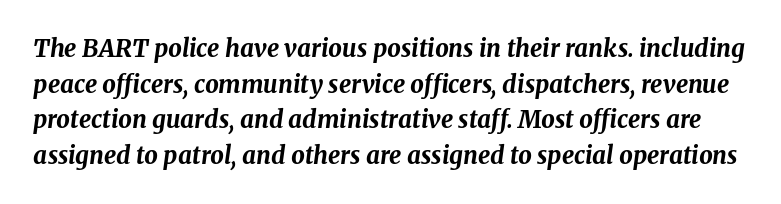
{"italic": "yes", "lean": "right", "slant_degrees": 8, "bold": "yes", "underline": "no", "line_spacing": "normal", "line_spacing_ratio": 1.48, "letter_spacing": "normal", "letter_spacing_em": 0.0, "glyph_px": 24}
